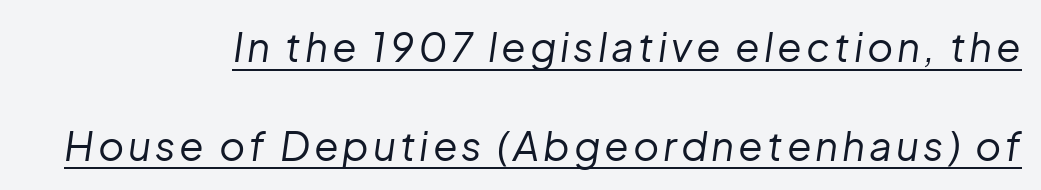
The block of text is sparse from top to bottom, with ample space between rows. The passage shown is typed in a proportional face where columns would drift. The passage is arranged like a letterhead date or caption credit — flush right. It's the slanting kind of type. Students, observe the line beneath the letters — that is underlining.
